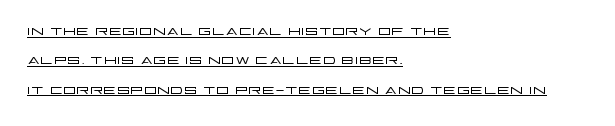
{"italic": "no", "bold": "no", "underline": "yes", "align": "left", "line_spacing": "normal", "line_spacing_ratio": 1.47, "letter_spacing": "normal", "letter_spacing_em": 0.0, "glyph_px": 20}
